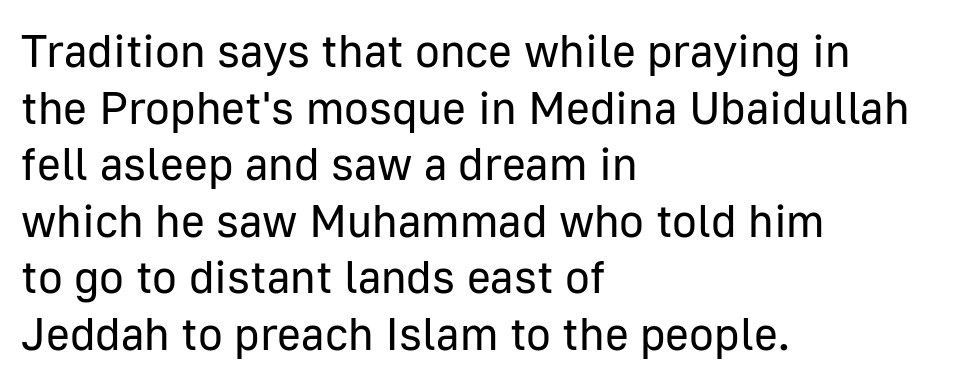
No extra ink here — the face is not bold. Layout note: lines flush left. This is sans-serif lettering, the kind often seen on screens and signage. Here the glyphs are tracked normally, forming tight word shapes. The specimen reads as upright at a glance.
